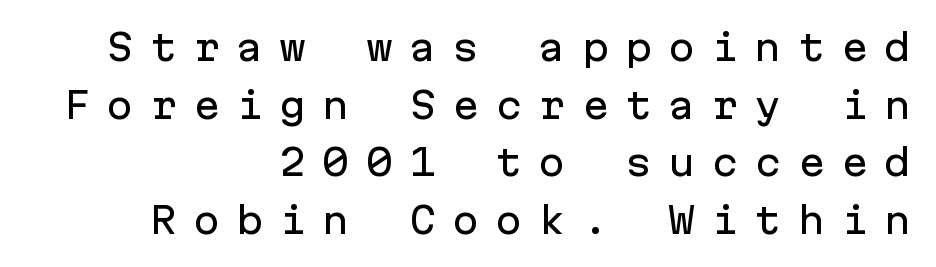
{"serif": "no", "italic": "no", "width": "normal", "stroke_contrast": "low", "x_height": "medium", "monospaced": "yes", "underline": "no", "align": "right", "line_spacing": "normal", "line_spacing_ratio": 1.6, "letter_spacing": "wide", "letter_spacing_em": 0.45, "glyph_px": 36}
